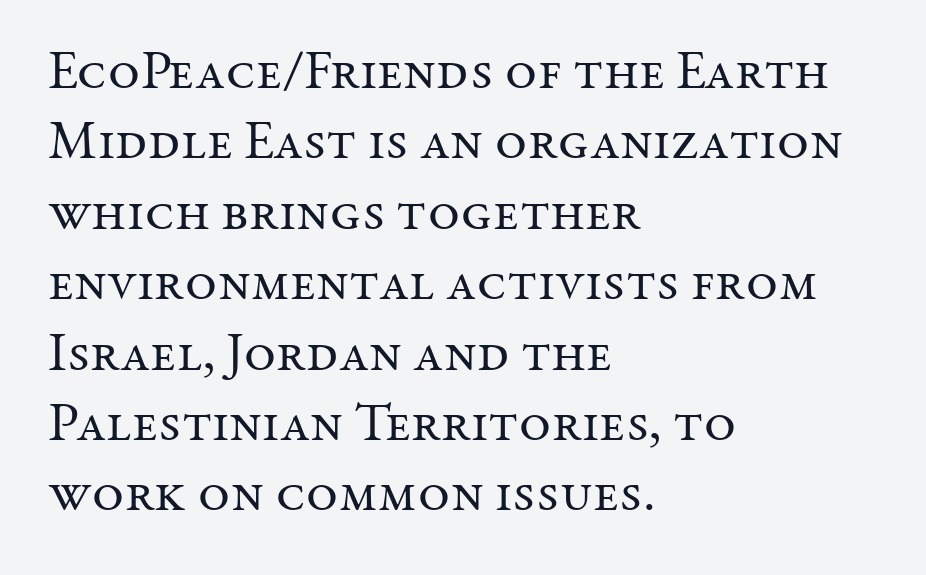
The image shows 55 px regular-weight serif type, upright; set left-aligned, normal line spacing (1.28x), normal letter spacing, not underlined; medium stroke contrast and a medium x-height.
